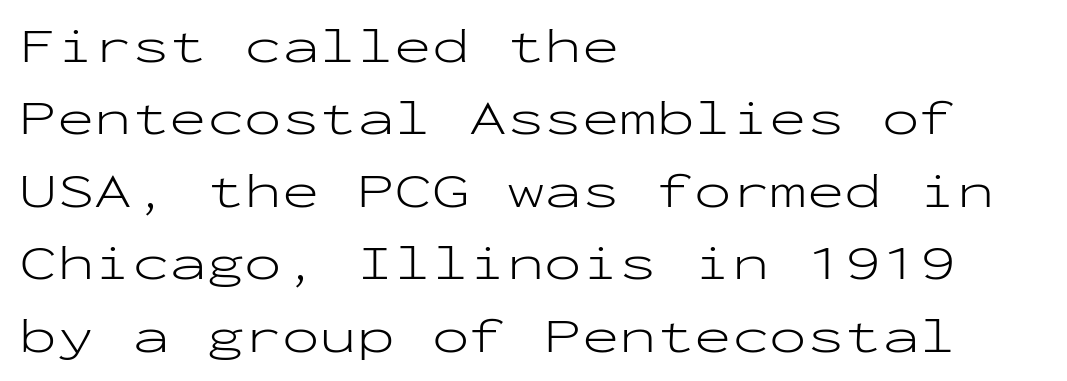
Q: Is the text bold? A: No.
Q: Is the text italic (slanted)? A: No, it is upright.
Q: Is the typeface a serif or a sans-serif typeface? A: Sans-serif.
Q: Is the text underlined? A: No.
Q: How is the paragraph aligned? A: Left-aligned.
Q: Is the spacing between letters normal or unusually wide? A: Normal.
Q: Is the spacing between lines tight, normal or loose? A: Normal.
Q: Width (condensed, normal, or wide)? A: Wide.
Q: Stroke contrast? A: Low.
Q: x-height? A: Medium.
Q: Monospaced? A: Yes.
